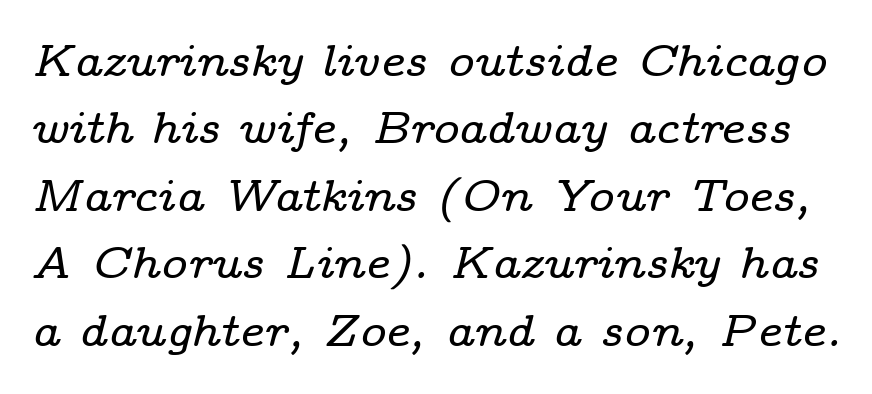
{"serif": "yes", "italic": "yes", "lean": "right", "slant_degrees": 14, "width": "wide", "stroke_contrast": "low", "x_height": "medium", "monospaced": "no", "underline": "no", "line_spacing": "normal", "line_spacing_ratio": 1.5, "letter_spacing": "normal", "letter_spacing_em": 0.0, "glyph_px": 45}
